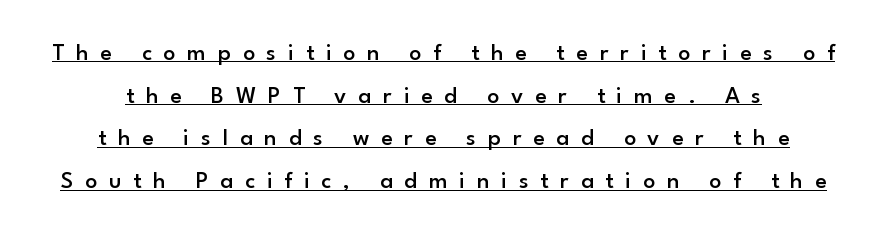
Q: Is the text bold? A: Semi-bold.
Q: Is the text italic (slanted)? A: No, it is upright.
Q: Is the text underlined? A: Yes.
Q: Is the spacing between letters normal or unusually wide? A: Unusually wide.
